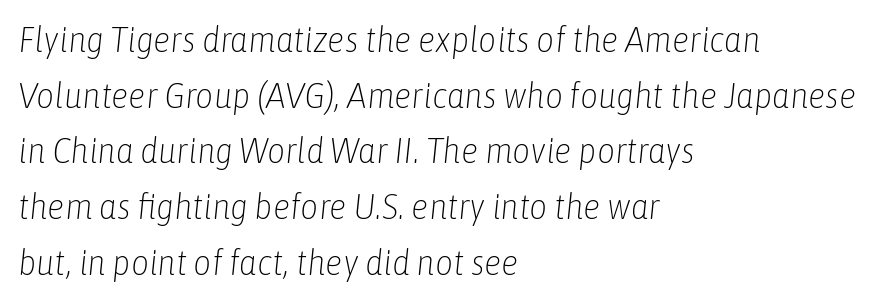
The vertical gap from one line to the next is medium. The passage is arranged the way most books set body copy — flush left. Style check: oblique. Letters have the restrained weight of plain body copy at most.
